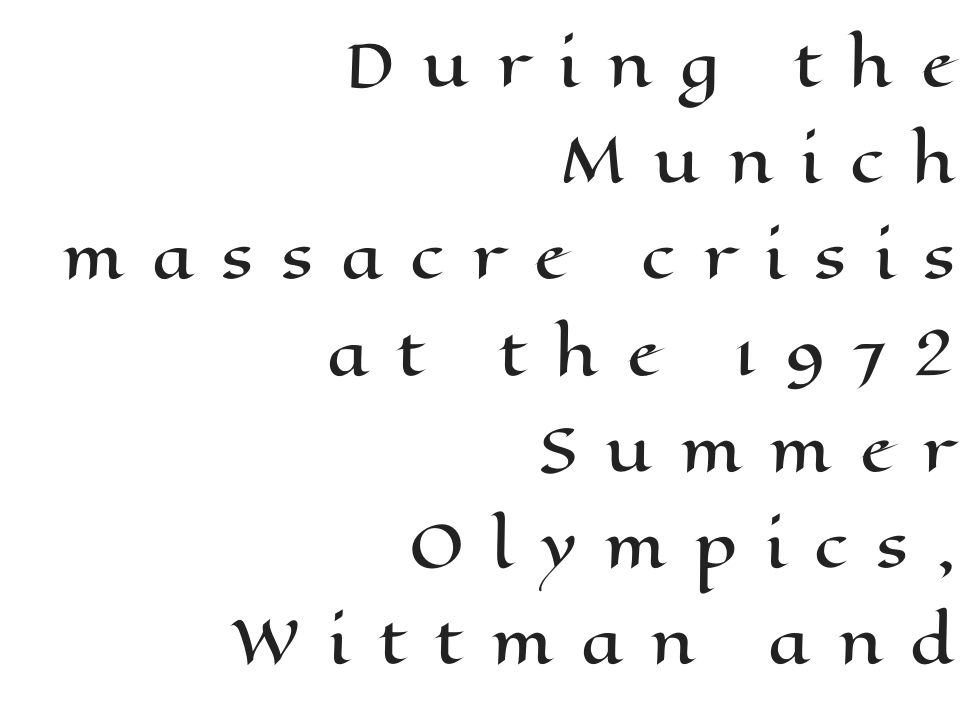
Q: Is the text italic (slanted)? A: No, it is upright.
Q: Is the text underlined? A: No.
Q: How is the paragraph aligned? A: Right-aligned.
Q: Is the spacing between letters normal or unusually wide? A: Unusually wide.
Q: Is the spacing between lines tight, normal or loose? A: Normal.
Q: Width (condensed, normal, or wide)? A: Wide.
Q: Stroke contrast? A: High.
Q: x-height? A: Medium.
Q: Monospaced? A: No.
